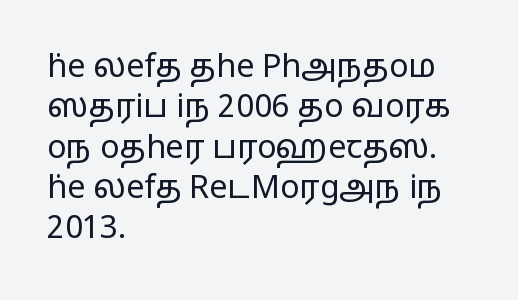
{"serif": "no", "italic": "no", "bold": "no", "weight": "regular", "width": "wide", "stroke_contrast": "low", "x_height": "medium", "monospaced": "no", "underline": "no", "align": "left", "line_spacing": "normal", "line_spacing_ratio": 1.26, "letter_spacing": "normal", "letter_spacing_em": 0.0, "glyph_px": 32}
